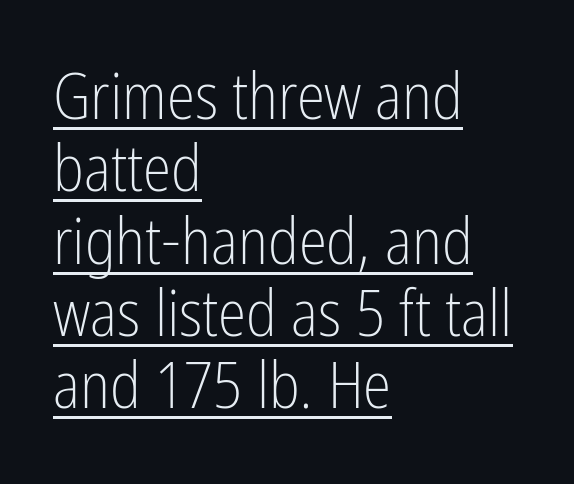
The image shows 64 px light, condensed sans-serif type, upright; set left-aligned, tight line spacing (1.13x), normal letter spacing, underlined; low stroke contrast and a medium x-height.
